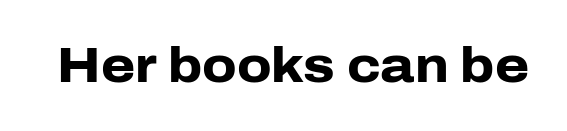
{"serif": "no", "italic": "no", "bold": "yes", "weight": "heavy", "width": "normal", "stroke_contrast": "low", "x_height": "medium", "monospaced": "no", "underline": "no", "letter_spacing": "normal", "letter_spacing_em": 0.0, "glyph_px": 49}
